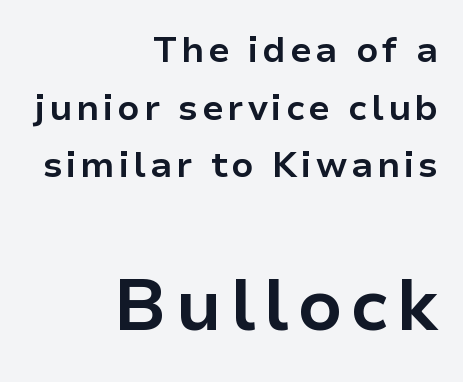
Q: Is the text bold? A: Yes.
Q: Is the text italic (slanted)? A: No, it is upright.
Q: Is the typeface a serif or a sans-serif typeface? A: Sans-serif.
Q: Is the text underlined? A: No.
Q: How is the paragraph aligned? A: Right-aligned.
Q: Is the spacing between lines tight, normal or loose? A: Normal.
Q: Which block of text is set in a larger size, the first (top) or the second (bottom)? A: The second (bottom) one.
Q: Width (condensed, normal, or wide)? A: Normal.
Q: Stroke contrast? A: Low.
Q: x-height? A: Medium.
Q: Monospaced? A: No.
